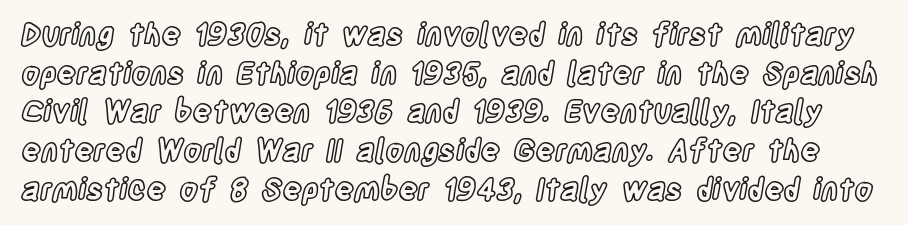
The gaps between neighbouring characters are ordinary and unremarkable. The passage shown is typed in a proportional face where columns would drift. Interline gaps are of average width in this sample.
